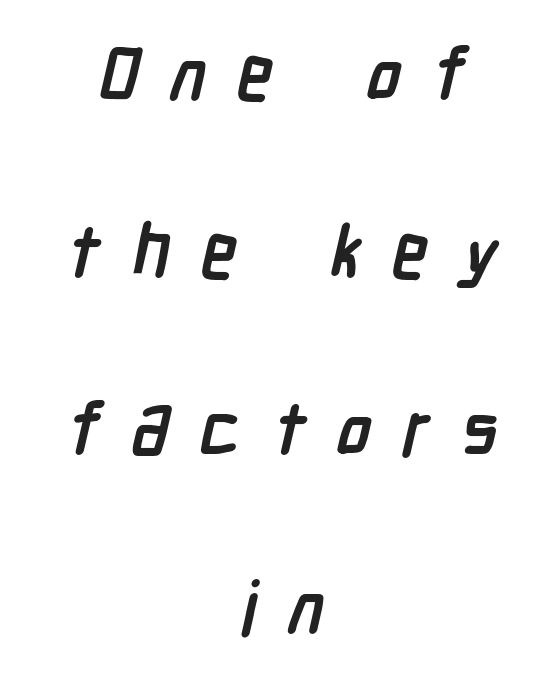
Weight: bold. Is this a fixed-width face? No — the glyphs have proportional, varying widths. You could only call the tracking loose — the letters float apart. Check under the words: just untouched page. Leading is clearly above the norm, producing a sparse column. Nope, no serifs anywhere on these letters.
